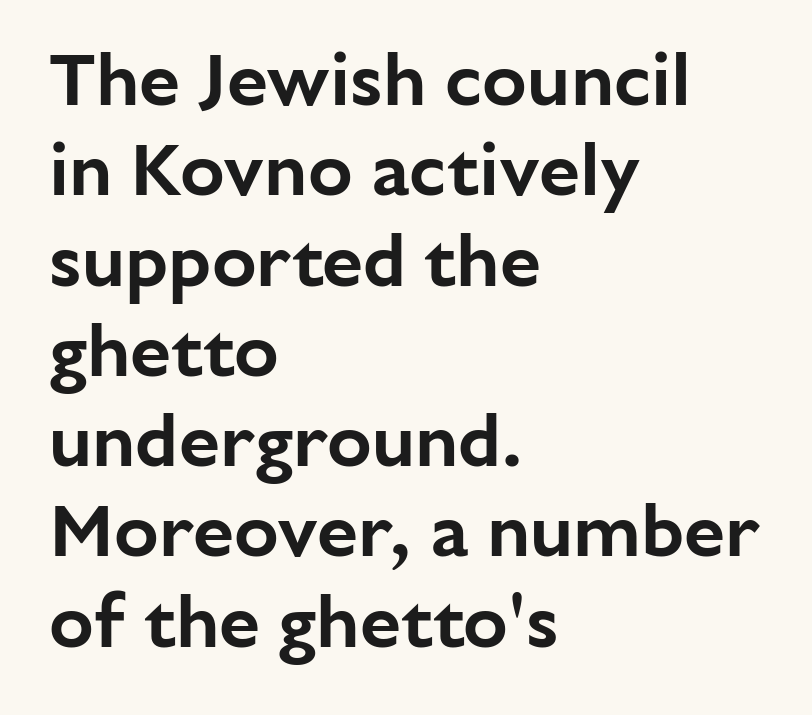
{"serif": "no", "italic": "no", "width": "normal", "stroke_contrast": "low", "x_height": "medium", "monospaced": "no", "underline": "no", "align": "left", "line_spacing_ratio": 1.22, "letter_spacing": "normal", "letter_spacing_em": 0.0, "glyph_px": 74}
